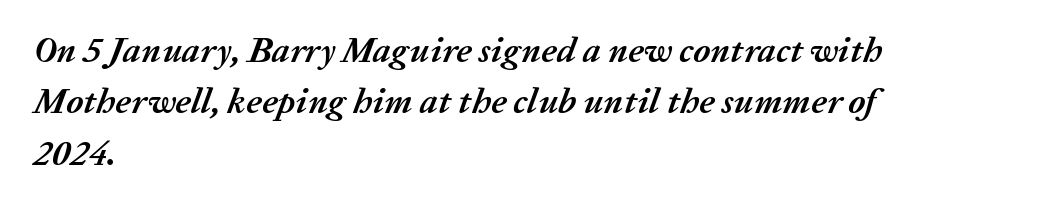
A clean baseline with only descenders dipping below it. Every character sits at an angle, as italics do. Here the designer chose a conventional face with non-uniform glyph widths. Here the glyphs are tracked normally, forming tight word shapes. Leftover space on each line is placed entirely after the last word.
